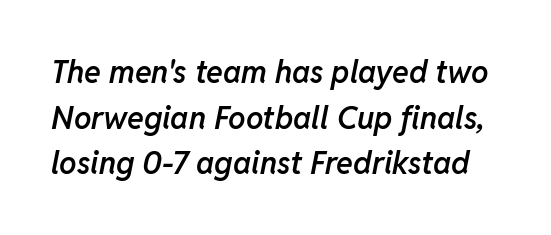
{"italic": "yes", "lean": "right", "slant_degrees": 11, "bold": "semi", "weight": "semibold", "width": "normal", "stroke_contrast": "low", "x_height": "medium", "monospaced": "no", "underline": "no", "line_spacing": "normal", "line_spacing_ratio": 1.47, "letter_spacing": "normal", "letter_spacing_em": 0.0, "glyph_px": 31}
